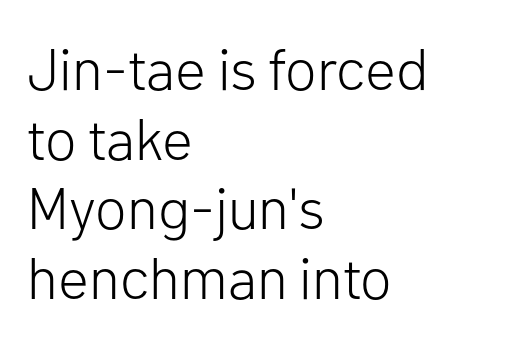
The image shows 58 px light sans-serif type, upright; set left-aligned, line spacing 1.2x, normal letter spacing, not underlined; low stroke contrast and a medium x-height.
